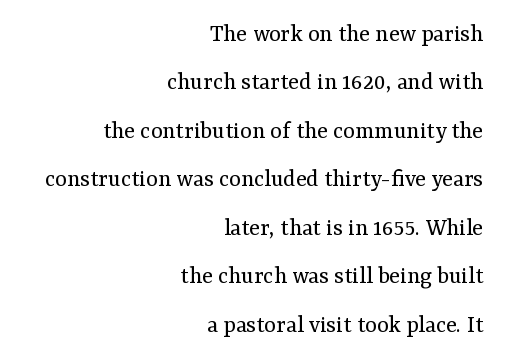
{"italic": "no", "bold": "no", "underline": "no", "align": "right", "line_spacing": "loose", "line_spacing_ratio": 1.94, "letter_spacing": "normal", "letter_spacing_em": 0.0, "glyph_px": 25}
